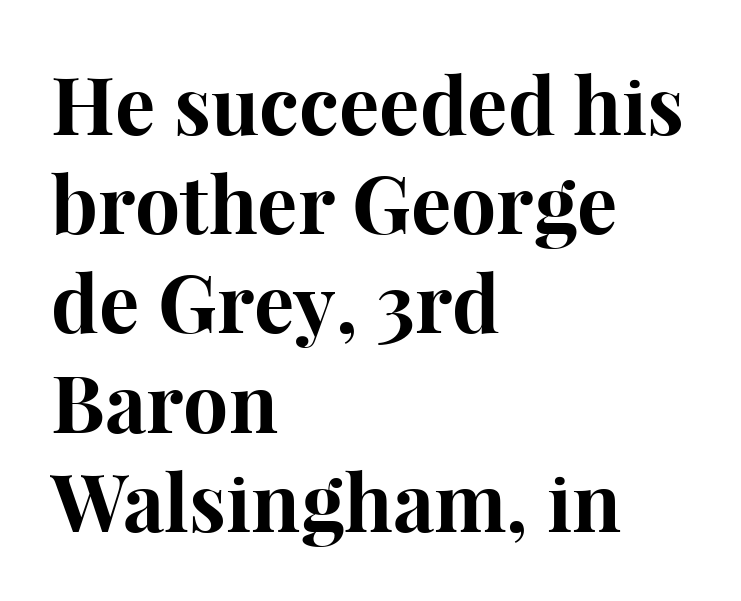
{"serif": "yes", "italic": "no", "bold": "yes", "weight": "bold", "width": "normal", "stroke_contrast": "high", "x_height": "medium", "monospaced": "no", "underline": "no", "align": "left", "line_spacing_ratio": 1.24, "letter_spacing": "normal", "letter_spacing_em": 0.0, "glyph_px": 80}
